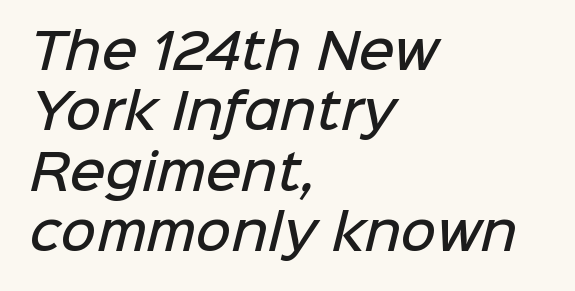
Q: Is the text bold? A: Semi-bold.
Q: Is the typeface a serif or a sans-serif typeface? A: Sans-serif.
Q: Is the text underlined? A: No.
Q: How is the paragraph aligned? A: Left-aligned.
Q: Is the spacing between letters normal or unusually wide? A: Normal.
Q: Width (condensed, normal, or wide)? A: Normal.
Q: Stroke contrast? A: Low.
Q: x-height? A: Medium.
Q: Monospaced? A: No.
